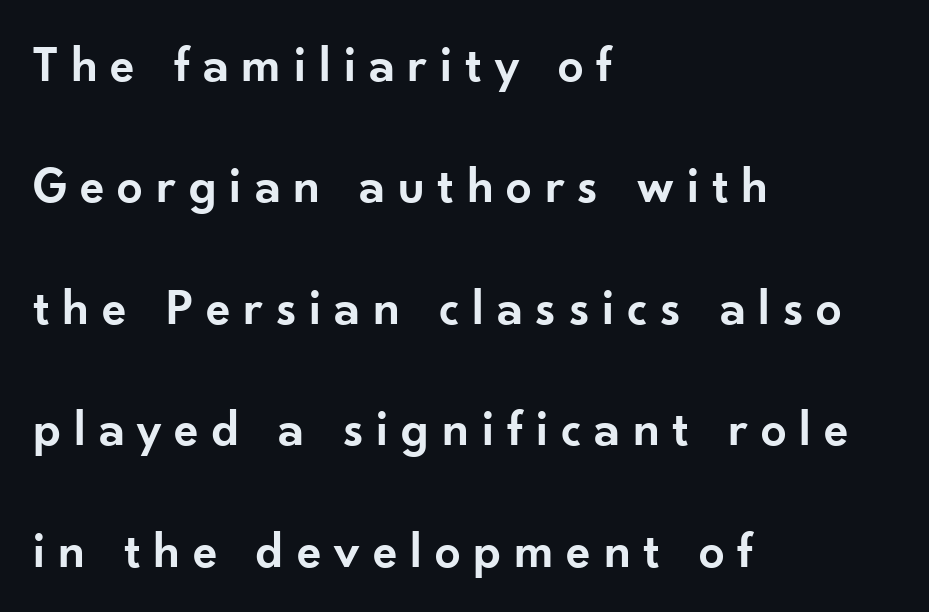
The image shows 51 px semibold sans-serif type, upright; set left-aligned, loose line spacing (2.38x), unusually wide letter spacing (+0.25 em), not underlined; low stroke contrast and a small x-height.
